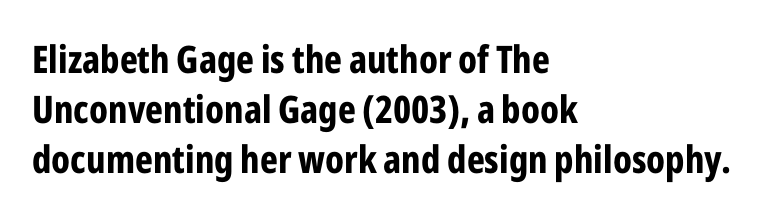
{"serif": "no", "italic": "no", "bold": "yes", "weight": "bold", "width": "condensed", "stroke_contrast": "low", "x_height": "medium", "monospaced": "no", "underline": "no", "align": "left", "line_spacing": "normal", "line_spacing_ratio": 1.32, "letter_spacing": "normal", "letter_spacing_em": 0.0, "glyph_px": 38}
